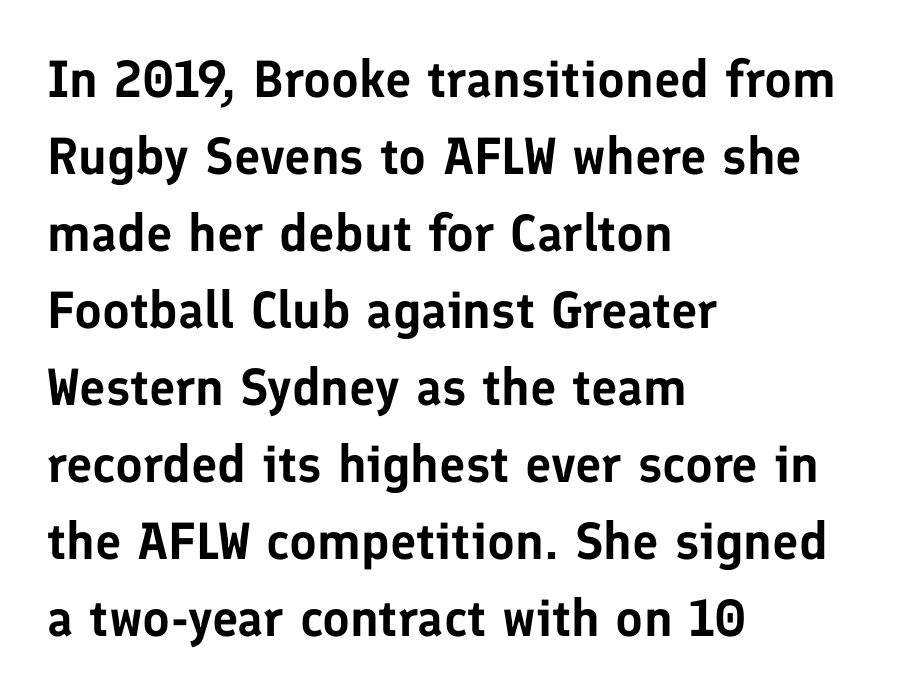
The image shows 52 px sans-serif type, upright; set left-aligned, normal line spacing (1.48x), normal letter spacing, not underlined; low stroke contrast and a medium x-height.
